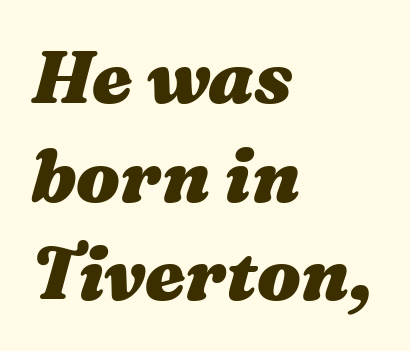
{"italic": "yes", "lean": "right", "slant_degrees": 16, "bold": "yes", "weight": "heavy", "width": "wide", "stroke_contrast": "medium", "x_height": "medium", "monospaced": "no", "underline": "no", "align": "left", "line_spacing": "normal", "line_spacing_ratio": 1.35, "letter_spacing": "normal", "letter_spacing_em": 0.0, "glyph_px": 73}
